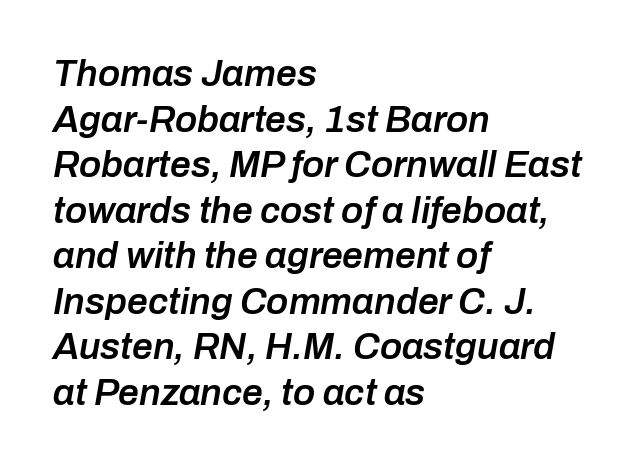
The image shows 37 px semibold type, italic (leaning right); set left-aligned, line spacing 1.23x, normal letter spacing, not underlined; low stroke contrast and a medium x-height.
